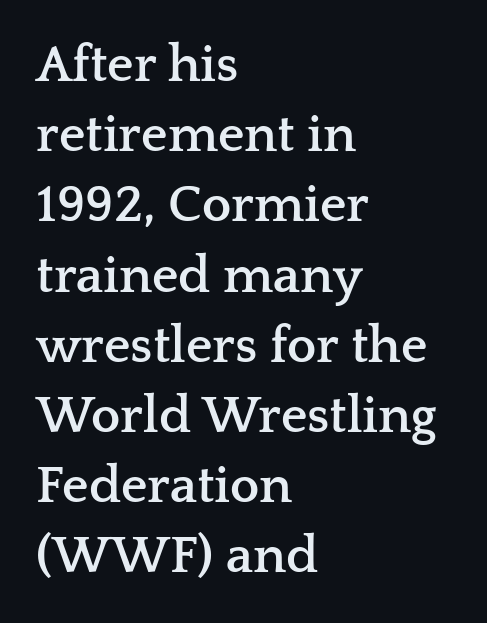
The image shows 52 px semibold, wide serif type, upright; set left-aligned, normal line spacing (1.35x), normal letter spacing, not underlined; low stroke contrast and a medium x-height.
